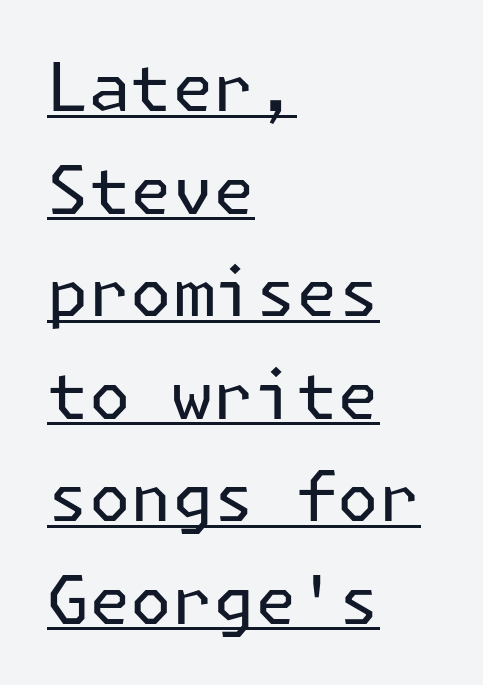
{"serif": "no", "italic": "no", "bold": "no", "weight": "regular", "width": "normal", "stroke_contrast": "low", "x_height": "medium", "underline": "yes", "align": "left", "line_spacing": "normal", "line_spacing_ratio": 1.53, "letter_spacing": "normal", "letter_spacing_em": 0.0, "glyph_px": 67}
